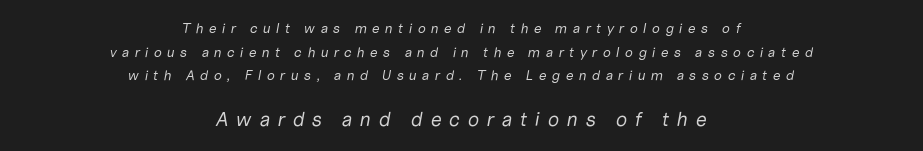
The image shows 20 px text type, italic (leaning right); set centered, normal line spacing (1.68x), unusually wide letter spacing (+0.37 em), not underlined; the second (bottom) block is 1.43x larger.
